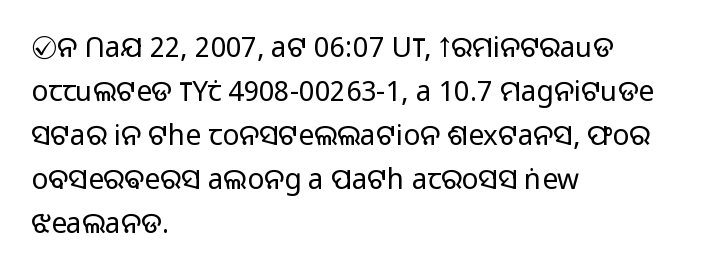
The weight tops out at a normal text grade. Unmarked baselines from the first word to the last. This sample uses an upright cut, with every glyph sitting square on the baseline. Notice how the passage keeps a crisp vertical edge on the left only. Horizontal bands of white between lines are of average thickness. Between one letter and the next there's only the usual sliver of space.
